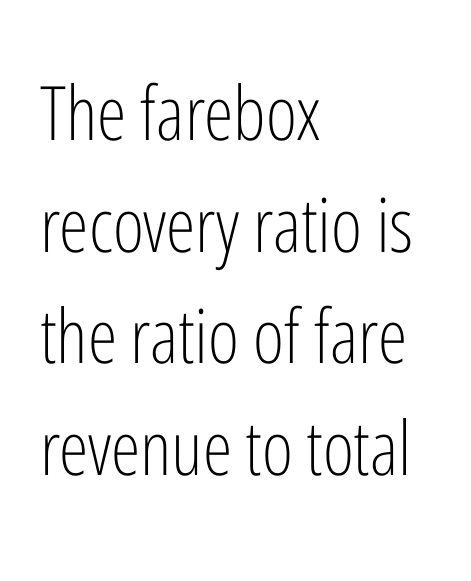
The image shows 75 px light, condensed sans-serif type, upright; set left-aligned, normal line spacing (1.49x), normal letter spacing, not underlined; low stroke contrast and a medium x-height.
